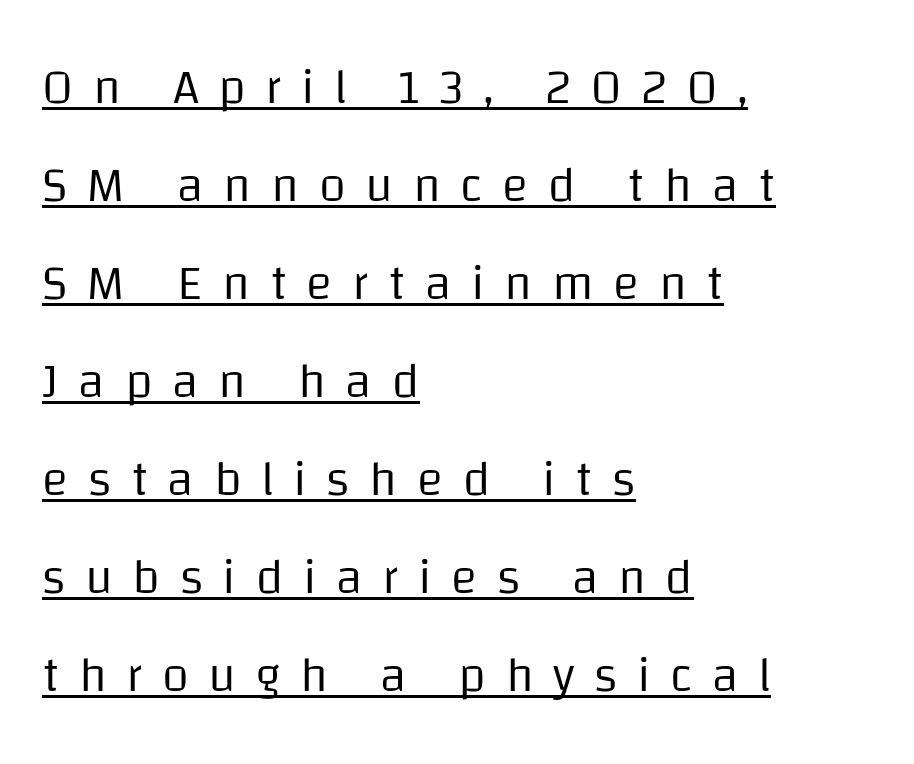
The image shows 49 px regular-weight sans-serif type, upright; set left-aligned, loose line spacing (2.0x), unusually wide letter spacing (+0.4 em), underlined; low stroke contrast and a large x-height.
